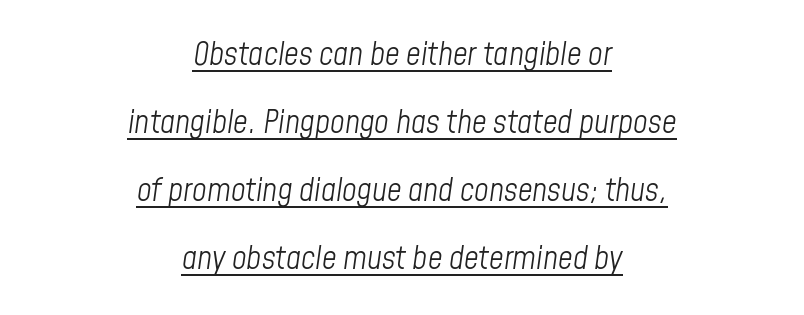
Leftover space on each line is divided equally before and after the words. Underlining? Definitely there. Does the lettering tilt? It does — this is italic. The font is comparable to plain body text, perhaps lighter.
